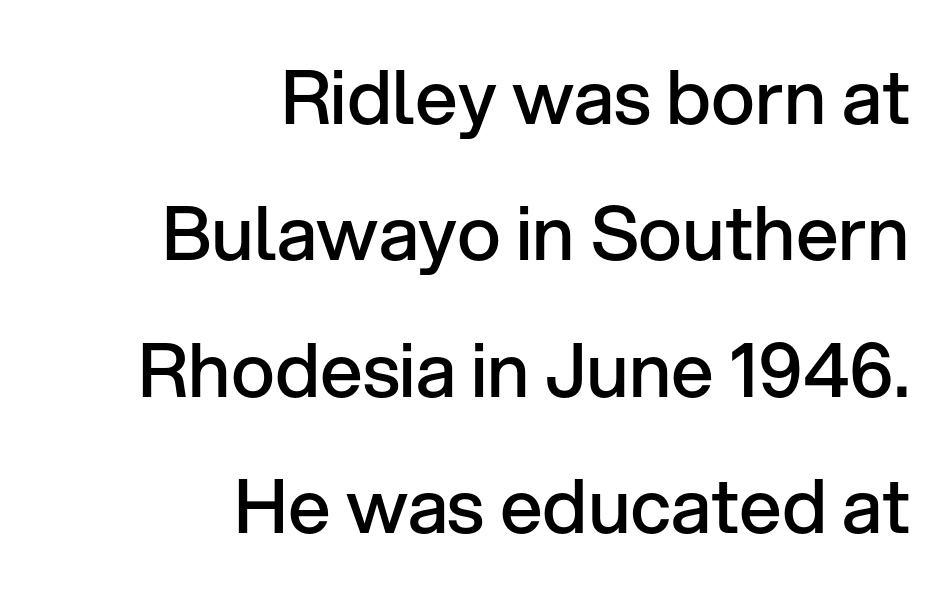
Q: Is the text bold? A: Semi-bold.
Q: Is the text italic (slanted)? A: No, it is upright.
Q: Is the typeface a serif or a sans-serif typeface? A: Sans-serif.
Q: Is the text underlined? A: No.
Q: How is the paragraph aligned? A: Right-aligned.
Q: Is the spacing between letters normal or unusually wide? A: Normal.
Q: Width (condensed, normal, or wide)? A: Normal.
Q: Stroke contrast? A: Low.
Q: x-height? A: Medium.
Q: Monospaced? A: No.
